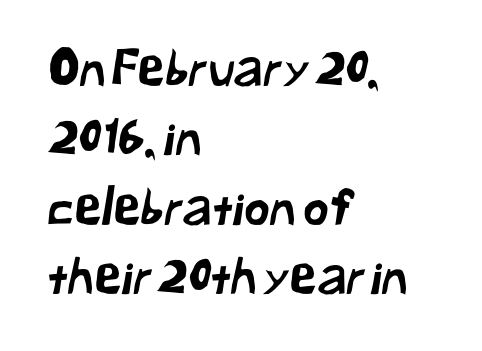
The image shows 50 px sans-serif type; set left-aligned, normal line spacing (1.39x), normal letter spacing, not underlined; low stroke contrast and a medium x-height.
